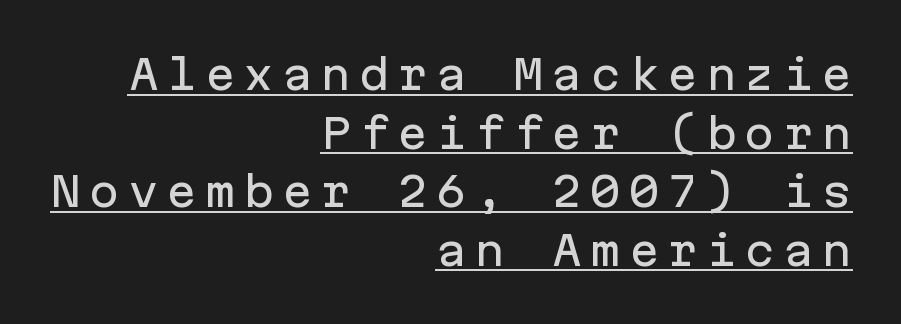
The image shows 41 px sans-serif type, upright, monospaced; set right-aligned, normal line spacing (1.43x), underlined; low stroke contrast and a medium x-height.
